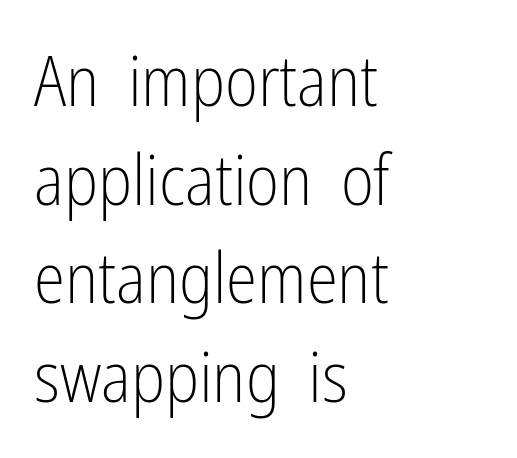
Posture: straight, roman, zero tilt. Heaviness? Minimal to ordinary, like unemphasized prose. How are the letters spaced? Ordinarily, with no added tracking. Here the designer chose a conventional face with non-uniform glyph widths. Descenders hang freely into open space. This sample uses a sans-serif face.
